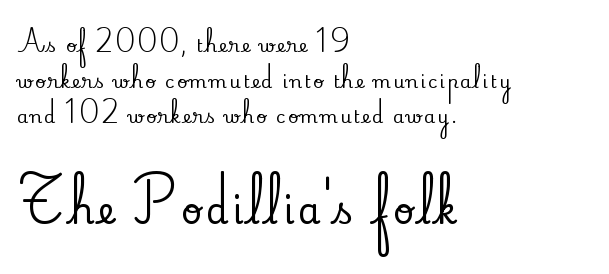
{"serif": "yes", "italic": "no", "width": "normal", "stroke_contrast": "low", "x_height": "small", "monospaced": "no", "underline": "no", "align": "left", "line_spacing": "loose", "line_spacing_ratio": 1.98, "larger_block": "second", "size_ratio": 2.0, "glyph_px": 36}
